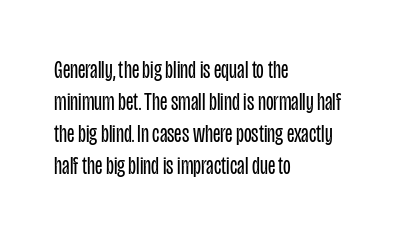
Q: Is the text bold? A: No.
Q: Is the text italic (slanted)? A: No, it is upright.
Q: Is the text underlined? A: No.
Q: How is the paragraph aligned? A: Left-aligned.
Q: Is the spacing between letters normal or unusually wide? A: Normal.
Q: Is the spacing between lines tight, normal or loose? A: Normal.
